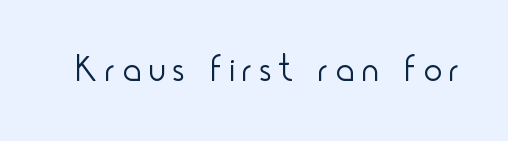
The image shows 38 px light, condensed sans-serif type, upright; set unusually wide letter spacing (+0.21 em), not underlined; low stroke contrast and a small x-height.
